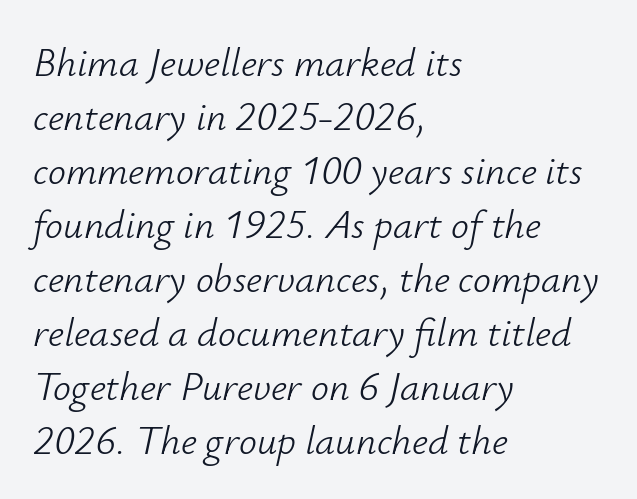
The image shows 40 px light type, italic (leaning right); set left-aligned, normal line spacing (1.35x), normal letter spacing, not underlined; low stroke contrast and a small x-height.
